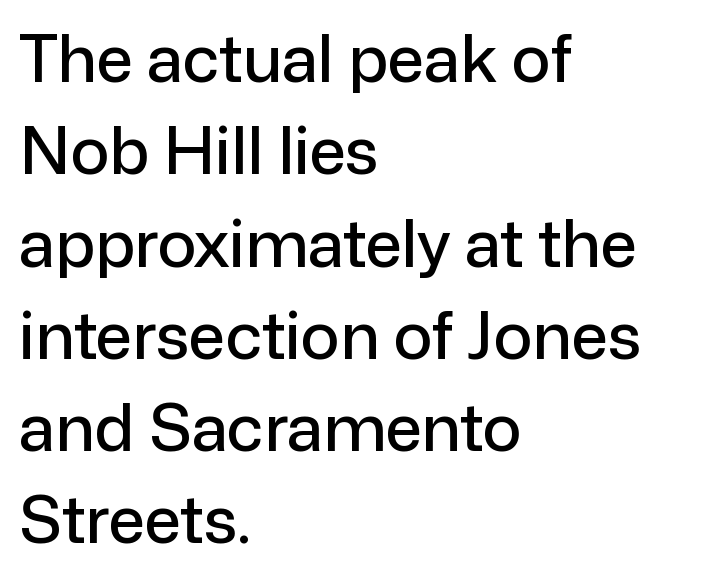
Q: Is the text italic (slanted)? A: No, it is upright.
Q: Is the typeface a serif or a sans-serif typeface? A: Sans-serif.
Q: Is the text underlined? A: No.
Q: How is the paragraph aligned? A: Left-aligned.
Q: Is the spacing between letters normal or unusually wide? A: Normal.
Q: Is the spacing between lines tight, normal or loose? A: Normal.
Q: Width (condensed, normal, or wide)? A: Normal.
Q: Stroke contrast? A: Low.
Q: x-height? A: Medium.
Q: Monospaced? A: No.
